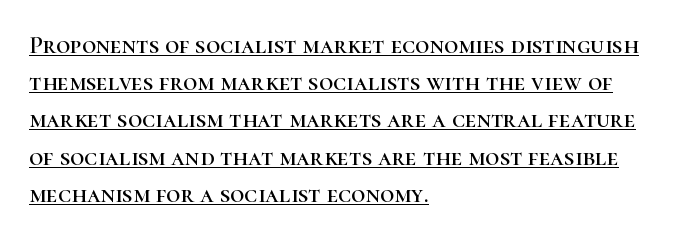
The image shows 25 px text type, upright; set left-aligned, normal line spacing (1.49x), normal letter spacing, underlined.
